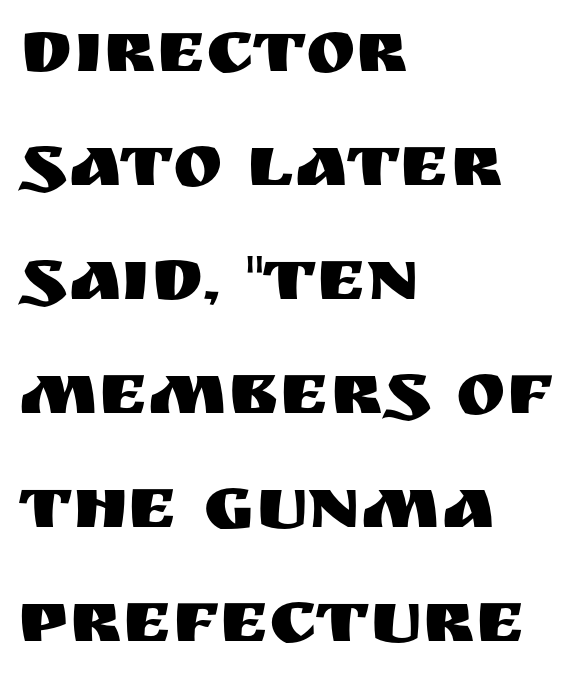
Plain, unruled lines of type. Are there feet on the stems? There aren't — it's a sans. Each letter keeps its own natural width here, so spacing adapts to shape. This sample uses an upright cut, with every glyph sitting square on the baseline.
